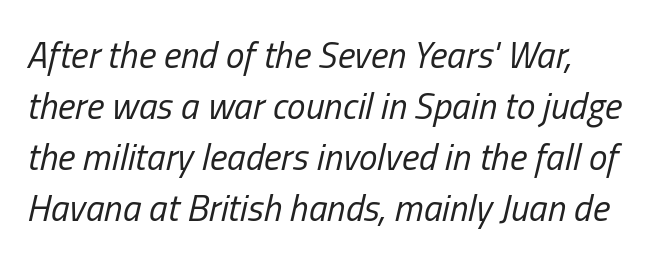
Does the copy run flush right? No — it runs flush left. How would I describe the line gaps? Plain and ordinary. You could not count columns in this text — the font is proportionally spaced. This is oblique type, the kind used for emphasis or titles. Unmarked baselines from the first word to the last. The cut favours lightness, reaching ordinary text weight at its darkest.
